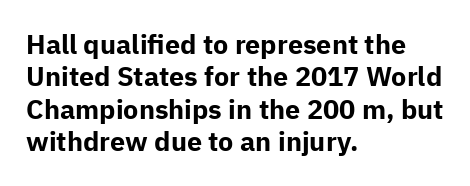
{"italic": "no", "bold": "yes", "underline": "no", "align": "left", "line_spacing_ratio": 1.2, "letter_spacing": "normal", "letter_spacing_em": 0.0, "glyph_px": 27}
